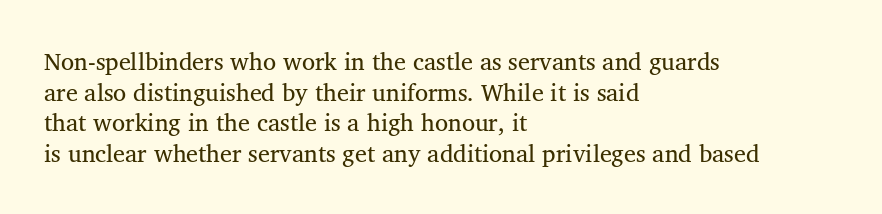
Q: Is the text bold? A: No.
Q: Is the text italic (slanted)? A: No, it is upright.
Q: Is the text underlined? A: No.
Q: How is the paragraph aligned? A: Left-aligned.
Q: Is the spacing between letters normal or unusually wide? A: Normal.
Q: Is the spacing between lines tight, normal or loose? A: Normal.
